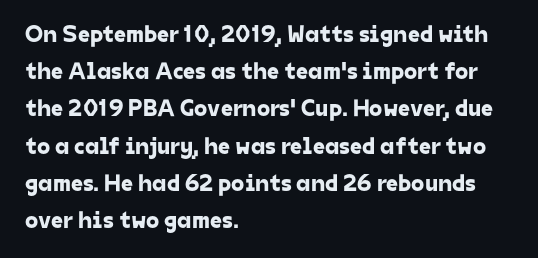
The image shows 24 px text type; set left-aligned, normal line spacing (1.55x), normal letter spacing, not underlined.
